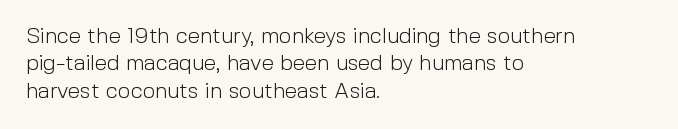
Rendered with straight, roman letterforms. Weight: not bold — regular or lighter. Words appear dense and cohesive because spacing is normal. Horizontal alignment here is leftward, the default for most running prose. A clean baseline with only descenders dipping below it.
